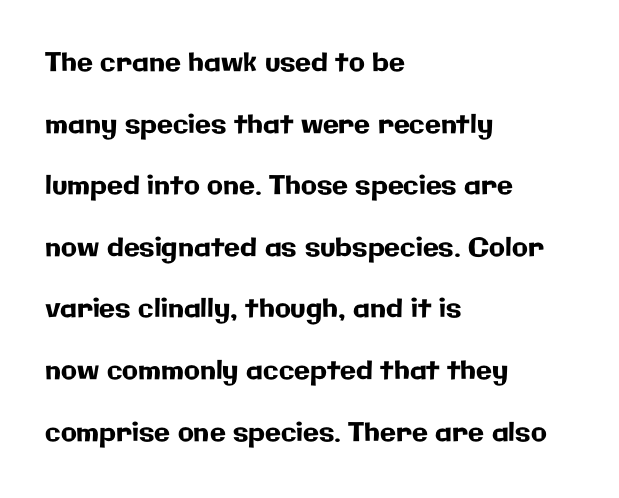
Q: Is the text italic (slanted)? A: No, it is upright.
Q: Is the text underlined? A: No.
Q: How is the paragraph aligned? A: Left-aligned.
Q: Is the spacing between letters normal or unusually wide? A: Normal.
Q: Is the spacing between lines tight, normal or loose? A: Loose.
